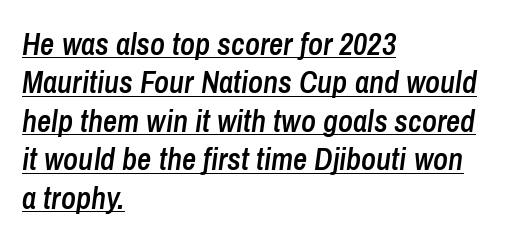
Bold? Not quite — semibold, heavier than regular but stopping short. What stands out about the letter spacing? Nothing — it is the standard amount. The text carries the slant typical of an italic or oblique font. In CSS terms this would be text-align: left. Does a line run under the words? Yes, clearly. Spacing verdict: proportional, widths tailored to each character.
